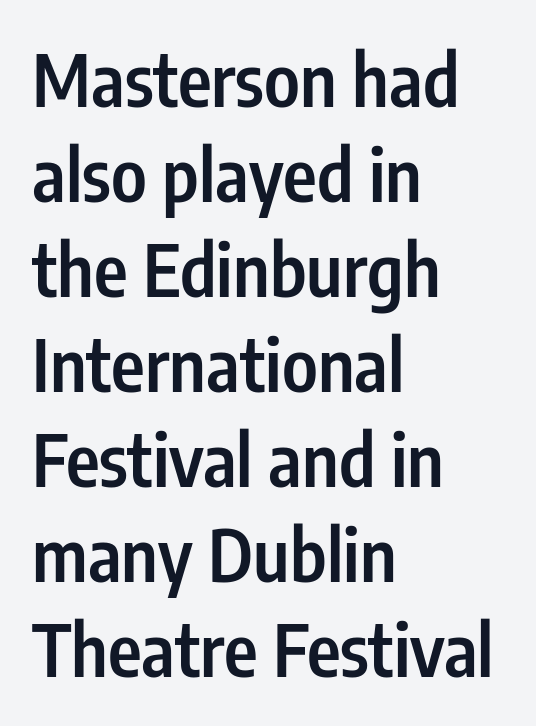
The image shows 72 px semibold, condensed sans-serif type, upright; set left-aligned, normal line spacing (1.32x), normal letter spacing, not underlined; low stroke contrast and a medium x-height.
